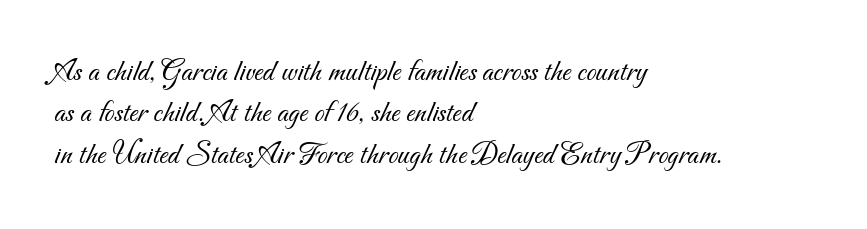
Here the glyphs are tracked normally, forming tight word shapes. The rag falls on the right side of this text block. The specimen omits any rule beneath the text block's lines. Vertical stems look standard width or narrower in stroke.
